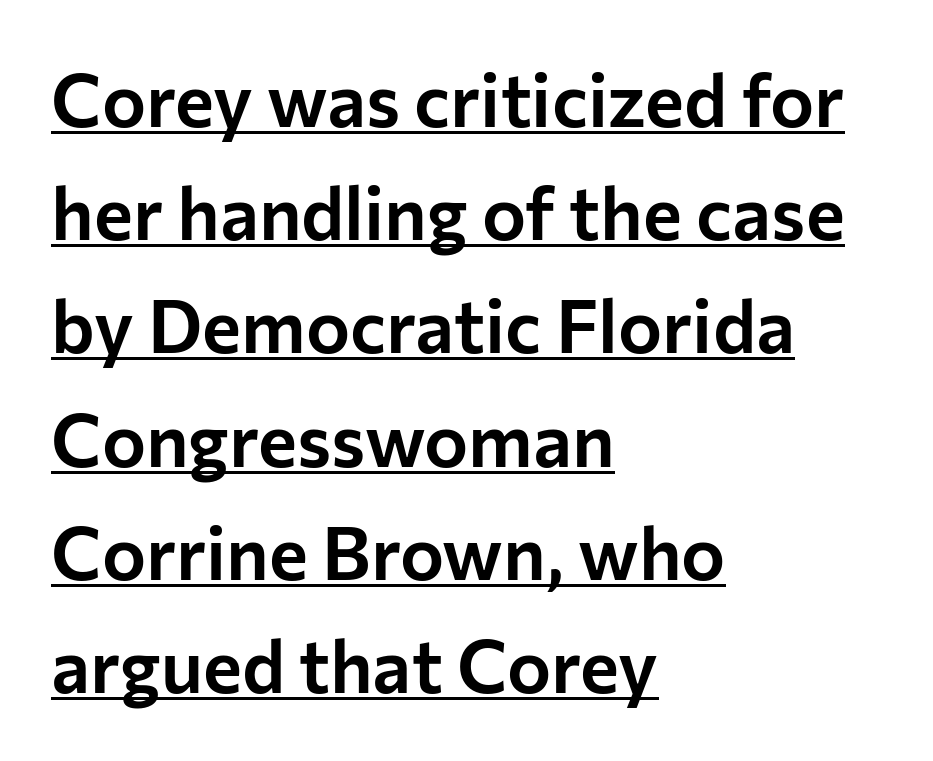
Q: Is the text italic (slanted)? A: No, it is upright.
Q: Is the typeface a serif or a sans-serif typeface? A: Sans-serif.
Q: Is the text underlined? A: Yes.
Q: How is the paragraph aligned? A: Left-aligned.
Q: Is the spacing between letters normal or unusually wide? A: Normal.
Q: Is the spacing between lines tight, normal or loose? A: Normal.
Q: Width (condensed, normal, or wide)? A: Normal.
Q: Stroke contrast? A: Low.
Q: x-height? A: Medium.
Q: Monospaced? A: No.
